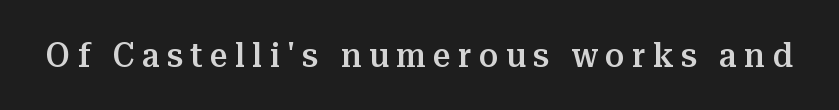
{"serif": "yes", "italic": "no", "bold": "semi", "weight": "semibold", "width": "normal", "stroke_contrast": "medium", "x_height": "medium", "monospaced": "no", "underline": "no", "letter_spacing": "wide", "letter_spacing_em": 0.21, "glyph_px": 35}
